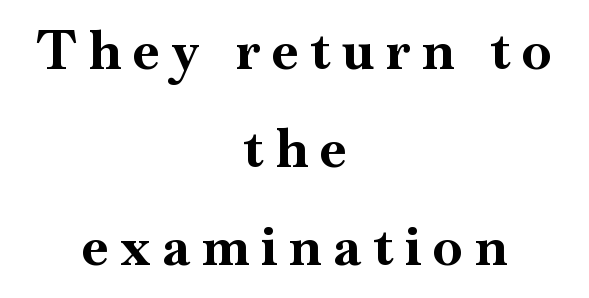
Q: Is the text bold? A: Yes.
Q: Is the text italic (slanted)? A: No, it is upright.
Q: Is the typeface a serif or a sans-serif typeface? A: Serif.
Q: Is the text underlined? A: No.
Q: How is the paragraph aligned? A: Centered.
Q: Is the spacing between letters normal or unusually wide? A: Unusually wide.
Q: Width (condensed, normal, or wide)? A: Normal.
Q: Stroke contrast? A: High.
Q: x-height? A: Small.
Q: Monospaced? A: No.
